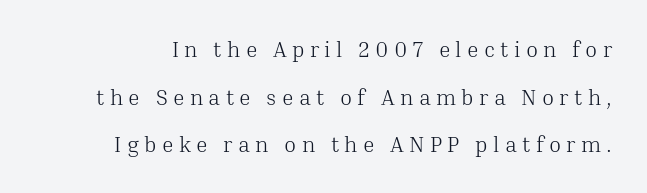
The image shows 22 px text type, upright; set loose line spacing (2.16x), unusually wide letter spacing (+0.24 em), not underlined.
